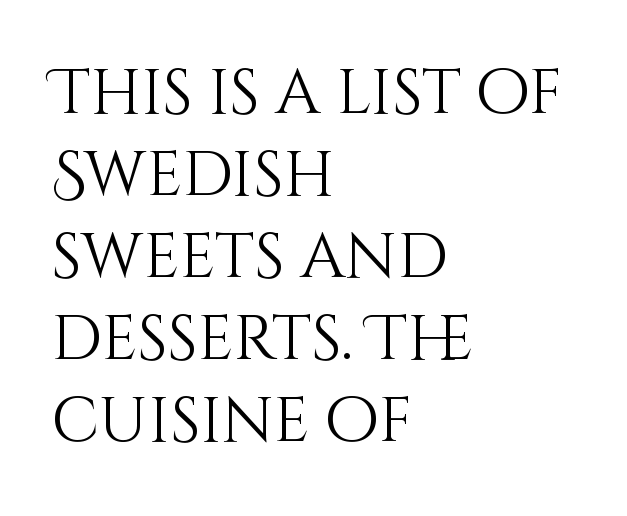
Q: Is the text bold? A: No.
Q: Is the text italic (slanted)? A: No, it is upright.
Q: Is the text underlined? A: No.
Q: How is the paragraph aligned? A: Left-aligned.
Q: Is the spacing between letters normal or unusually wide? A: Normal.
Q: Is the spacing between lines tight, normal or loose? A: Normal.
Q: Width (condensed, normal, or wide)? A: Normal.
Q: Stroke contrast? A: Medium.
Q: x-height? A: Large.
Q: Monospaced? A: No.
